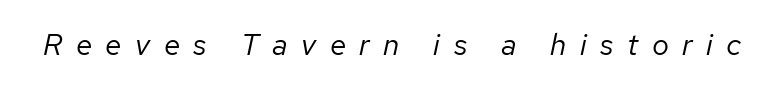
The image shows 30 px regular-weight type, italic (leaning right); set unusually wide letter spacing (+0.45 em), not underlined; low stroke contrast and a medium x-height.
